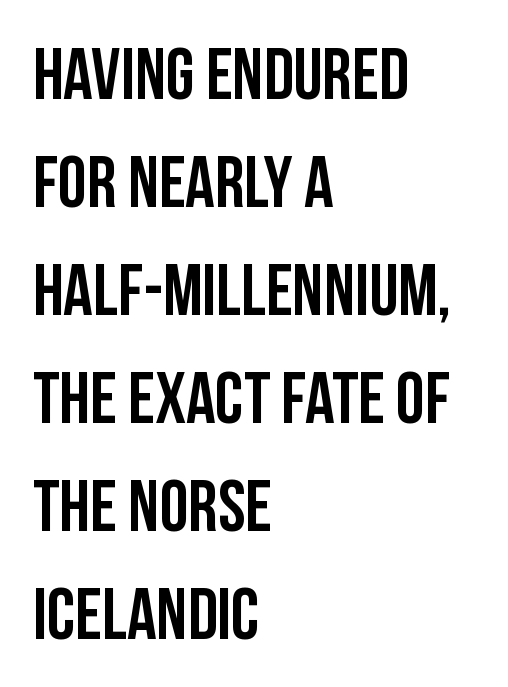
Q: Is the text bold? A: Yes.
Q: Is the text italic (slanted)? A: No, it is upright.
Q: Is the typeface a serif or a sans-serif typeface? A: Sans-serif.
Q: Is the text underlined? A: No.
Q: How is the paragraph aligned? A: Left-aligned.
Q: Is the spacing between letters normal or unusually wide? A: Normal.
Q: Is the spacing between lines tight, normal or loose? A: Normal.
Q: Width (condensed, normal, or wide)? A: Condensed.
Q: Stroke contrast? A: Low.
Q: x-height? A: Large.
Q: Monospaced? A: No.
